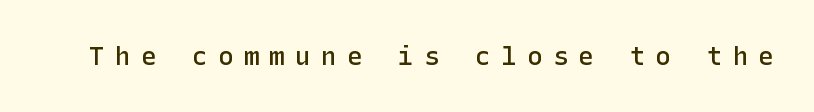
Firm but not heavy-handed strokes: this text is semibold. Between one letter and the next there's a generous, obvious gap. Descenders are the only things crossing below the line. Ordinary non-slanted type is in use.
